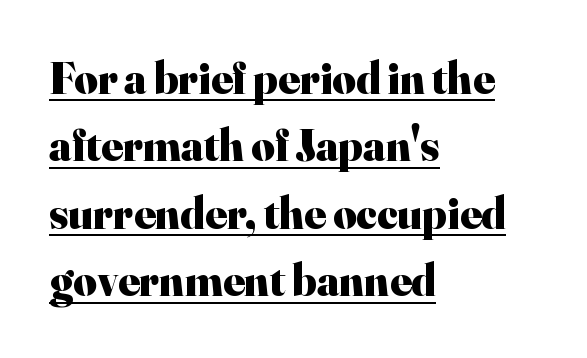
Q: Is the text bold? A: Yes.
Q: Is the text italic (slanted)? A: No, it is upright.
Q: Is the typeface a serif or a sans-serif typeface? A: Serif.
Q: Is the text underlined? A: Yes.
Q: How is the paragraph aligned? A: Left-aligned.
Q: Is the spacing between letters normal or unusually wide? A: Normal.
Q: Is the spacing between lines tight, normal or loose? A: Normal.
Q: Width (condensed, normal, or wide)? A: Normal.
Q: Stroke contrast? A: High.
Q: x-height? A: Small.
Q: Monospaced? A: No.
